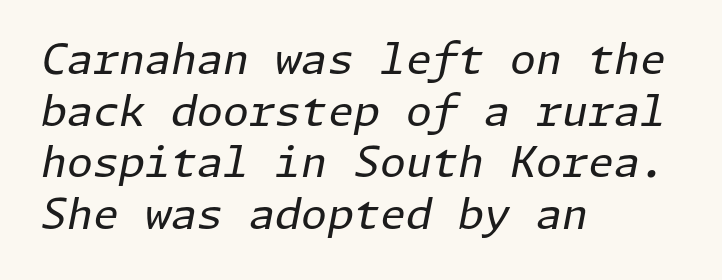
In terms of letterspacing, this is plain default setting. Vertical stems look standard width or narrower in stroke. Rendered with sloped, italic letterforms. Underline: absent. Visually the block forms a straight wall on the left and a jagged coastline on the right.
